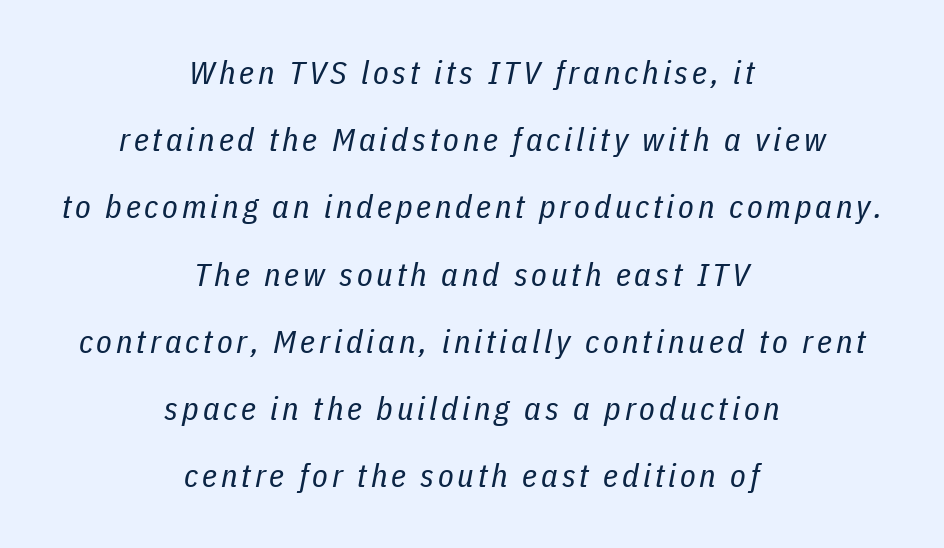
{"italic": "yes", "lean": "right", "slant_degrees": 11, "bold": "no", "weight": "regular", "width": "condensed", "stroke_contrast": "low", "x_height": "medium", "monospaced": "no", "underline": "no", "align": "center", "line_spacing": "loose", "line_spacing_ratio": 2.1, "glyph_px": 32}
